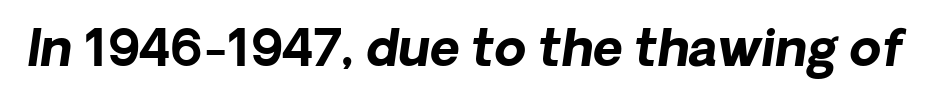
The image shows 51 px bold sans-serif type; set normal letter spacing, not underlined; low stroke contrast and a medium x-height.
